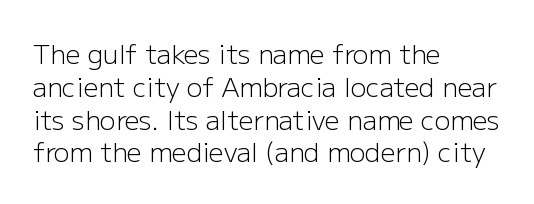
Check the space under the baseline: it is left empty. Posture: upright roman. Is the type heavy? It reads as light-to-regular instead. One-word summary of the alignment: left. The line-height multiplier appears to be the usual default.
